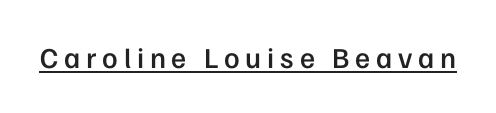
The image shows 29 px semibold sans-serif type, upright; set unusually wide letter spacing (+0.2 em), underlined; low stroke contrast and a medium x-height.
